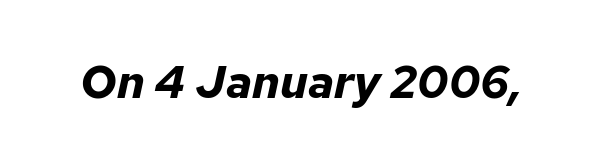
{"italic": "yes", "lean": "right", "slant_degrees": 12, "bold": "yes", "weight": "bold", "width": "normal", "stroke_contrast": "low", "x_height": "medium", "monospaced": "no", "underline": "no", "letter_spacing": "normal", "letter_spacing_em": 0.0, "glyph_px": 46}
